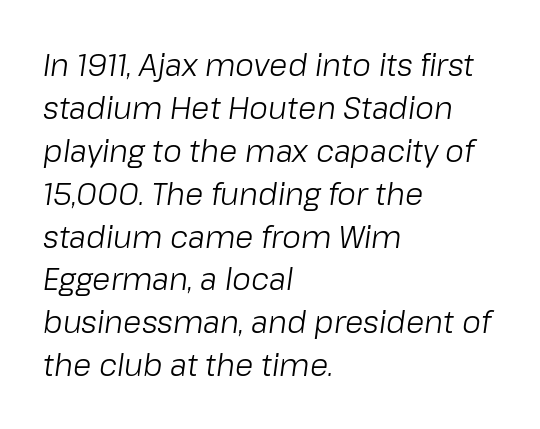
The image shows 30 px light type, italic (leaning right); set left-aligned, normal line spacing (1.43x), normal letter spacing, not underlined; low stroke contrast and a medium x-height.
